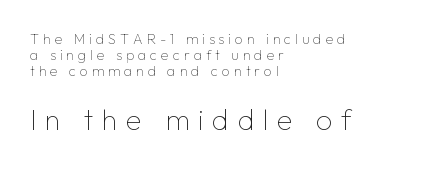
The image shows 29 px thin sans-serif type, upright; set left-aligned, tight line spacing (1.15x), unusually wide letter spacing (+0.29 em), not underlined; the second (bottom) block is 2.07x larger; low stroke contrast and a medium x-height.
